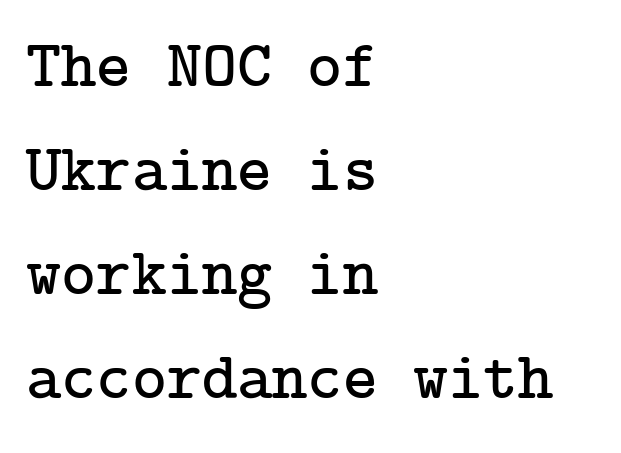
{"serif": "yes", "italic": "no", "width": "normal", "stroke_contrast": "low", "x_height": "medium", "underline": "no", "align": "left", "line_spacing": "normal", "line_spacing_ratio": 1.55, "letter_spacing": "normal", "letter_spacing_em": 0.0, "glyph_px": 67}
